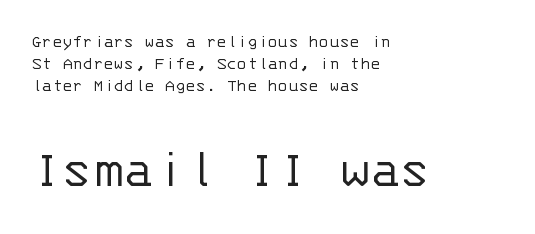
{"serif": "no", "italic": "no", "bold": "no", "weight": "light", "width": "normal", "stroke_contrast": "low", "x_height": "large", "monospaced": "yes", "underline": "no", "align": "left", "line_spacing": "tight", "line_spacing_ratio": 1.15, "letter_spacing": "normal", "letter_spacing_em": 0.0, "larger_block": "second", "size_ratio": 3.0, "glyph_px": 57}
